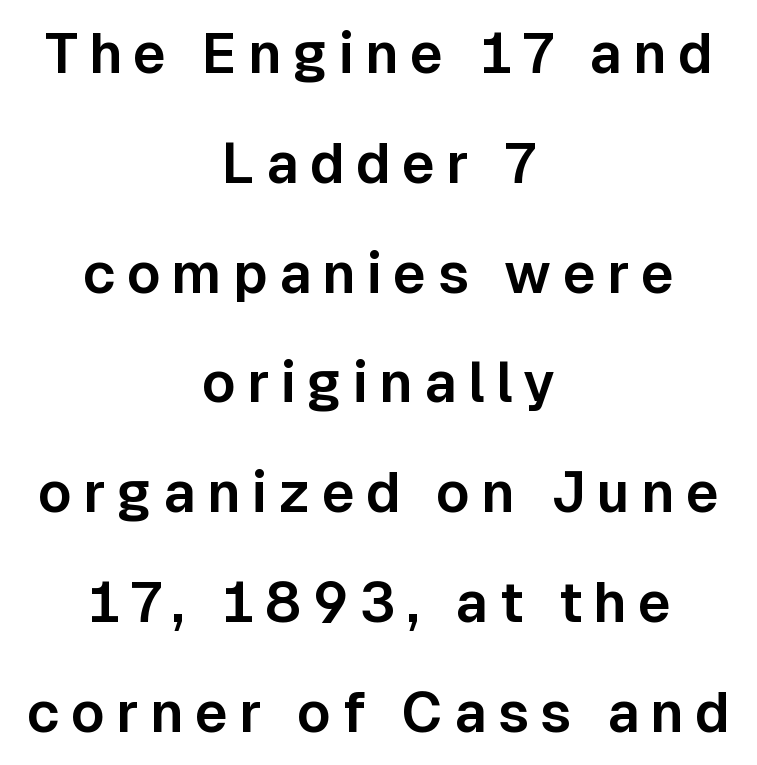
The image shows 56 px sans-serif type, upright; set centered, loose line spacing (1.96x), unusually wide letter spacing (+0.2 em), not underlined; low stroke contrast and a medium x-height.
